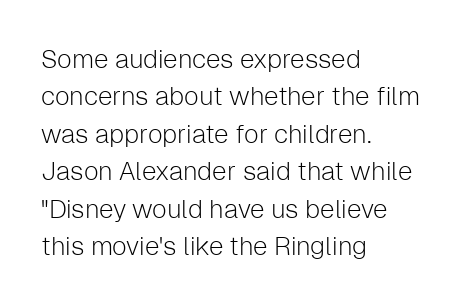
Q: Is the text bold? A: No.
Q: Is the text italic (slanted)? A: No, it is upright.
Q: Is the text underlined? A: No.
Q: How is the paragraph aligned? A: Left-aligned.
Q: Is the spacing between letters normal or unusually wide? A: Normal.
Q: Is the spacing between lines tight, normal or loose? A: Normal.
